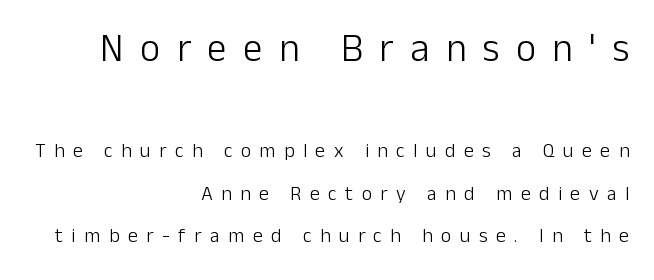
Compared with typical paragraphs, the rows here are farther apart. Look at the bottom of the vertical strokes: they stop flat, with no serifs. Weight class: somewhere from thin through regular. Nobody drew a line under any word here.
